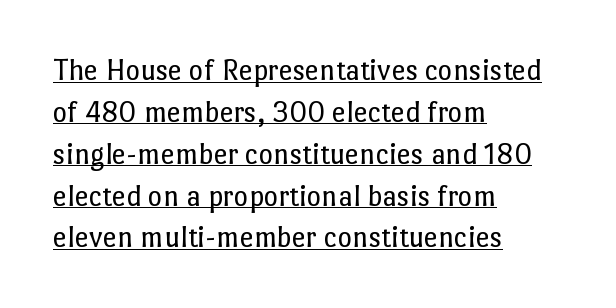
The image shows 31 px regular-weight type, upright; set left-aligned, normal line spacing (1.35x), normal letter spacing, underlined; low stroke contrast and a medium x-height.
